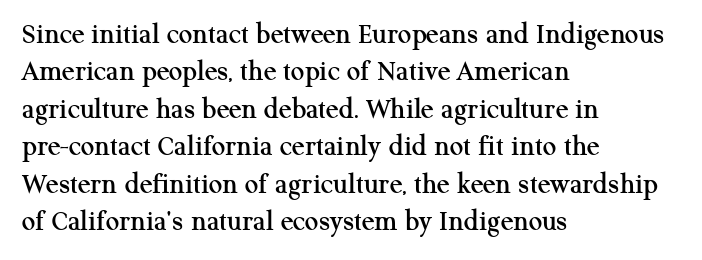
These lines are rendered in a variable-pitch font. These lines stack with their left ends in a neat column. Observe the ordinary spacing: letters are neighbours, not strangers. Successive baselines arrive at the customary interval.
